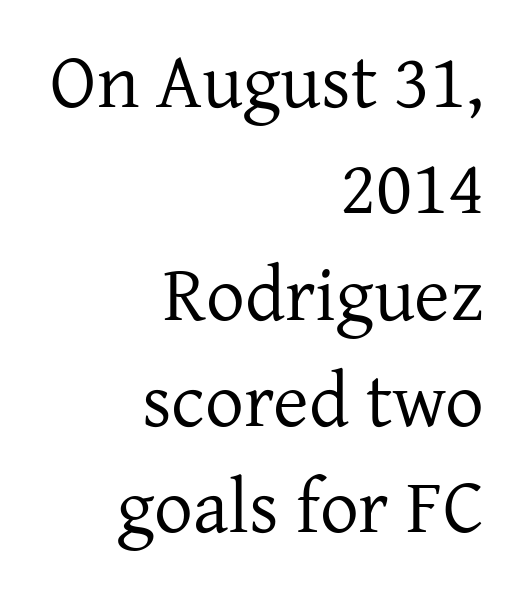
{"serif": "yes", "italic": "no", "bold": "no", "weight": "regular", "width": "normal", "stroke_contrast": "low", "x_height": "medium", "monospaced": "no", "underline": "no", "align": "right", "line_spacing": "normal", "line_spacing_ratio": 1.38, "letter_spacing": "normal", "letter_spacing_em": 0.0, "glyph_px": 77}
